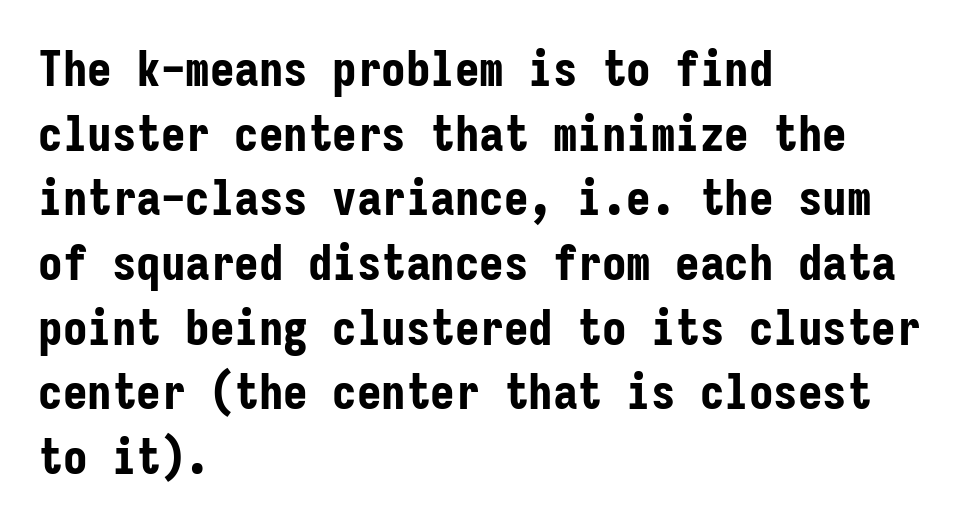
{"serif": "no", "italic": "no", "bold": "yes", "weight": "bold", "width": "condensed", "stroke_contrast": "low", "x_height": "medium", "monospaced": "yes", "underline": "no", "align": "left", "line_spacing": "normal", "line_spacing_ratio": 1.32, "letter_spacing": "normal", "letter_spacing_em": 0.0, "glyph_px": 49}
